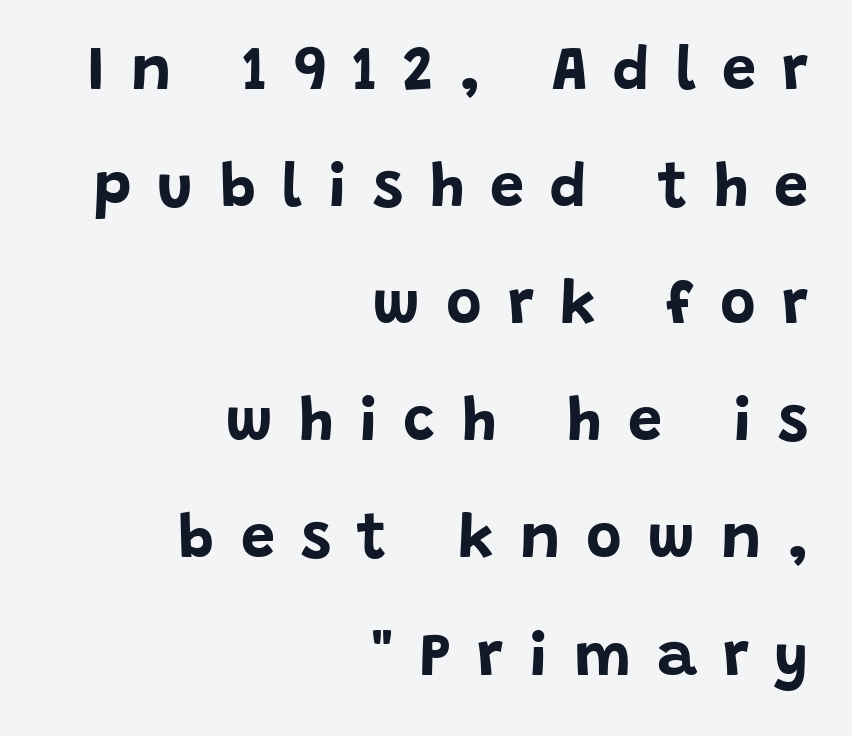
Q: Is the text bold? A: Yes.
Q: Is the text italic (slanted)? A: No, it is upright.
Q: Is the typeface a serif or a sans-serif typeface? A: Sans-serif.
Q: Is the text underlined? A: No.
Q: How is the paragraph aligned? A: Right-aligned.
Q: Is the spacing between letters normal or unusually wide? A: Unusually wide.
Q: Is the spacing between lines tight, normal or loose? A: Loose.
Q: Width (condensed, normal, or wide)? A: Normal.
Q: Stroke contrast? A: Low.
Q: x-height? A: Large.
Q: Monospaced? A: No.
